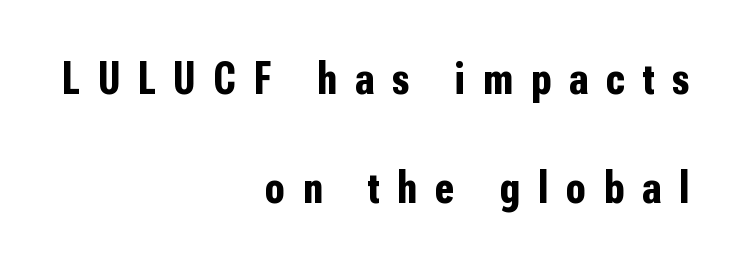
Q: Is the text bold? A: Yes.
Q: Is the text italic (slanted)? A: No, it is upright.
Q: Is the typeface a serif or a sans-serif typeface? A: Sans-serif.
Q: Is the text underlined? A: No.
Q: How is the paragraph aligned? A: Right-aligned.
Q: Is the spacing between letters normal or unusually wide? A: Unusually wide.
Q: Is the spacing between lines tight, normal or loose? A: Loose.
Q: Width (condensed, normal, or wide)? A: Condensed.
Q: Stroke contrast? A: Low.
Q: x-height? A: Medium.
Q: Monospaced? A: No.
